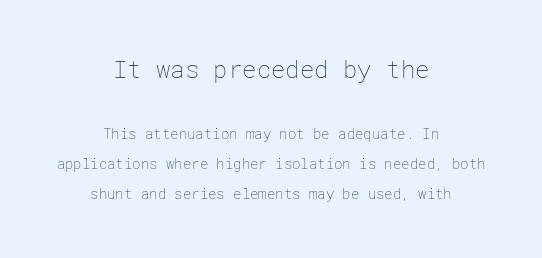
The image shows 24 px text type, upright; set centered, loose line spacing (2.15x), normal letter spacing, not underlined; the first (top) block is 1.71x larger.
